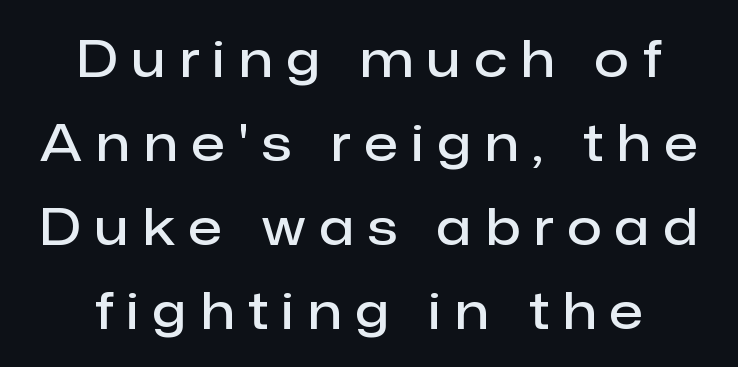
The image shows 50 px semibold sans-serif type, upright; set centered, normal line spacing (1.68x), unusually wide letter spacing (+0.29 em), not underlined; low stroke contrast and a medium x-height.
